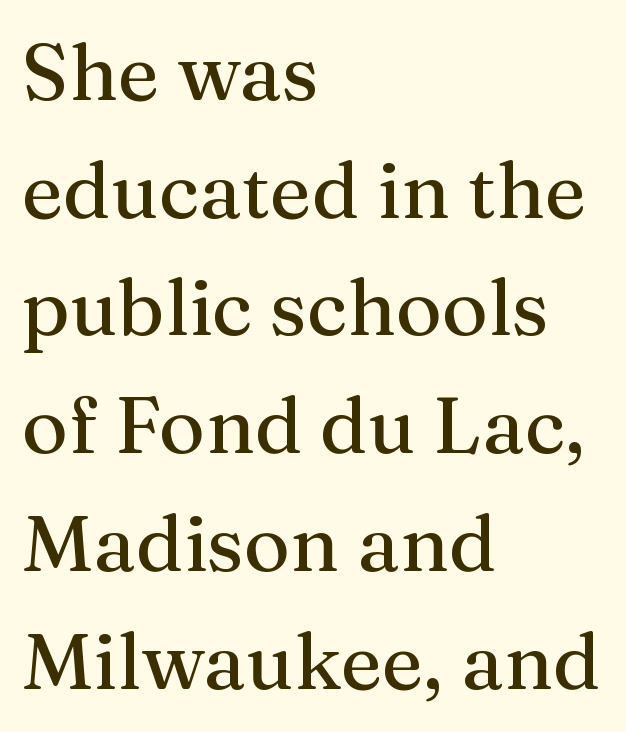
The line-height multiplier appears to be the usual default. Honestly, the letter spacing is just normal — you wouldn't notice it. Ascenders rise straight up at ninety degrees. Check the space under the baseline: it is left empty. Observe the serifs anchoring each vertical stroke in this sample. This sample has the flowing, uneven cadence of proportional lettering.
